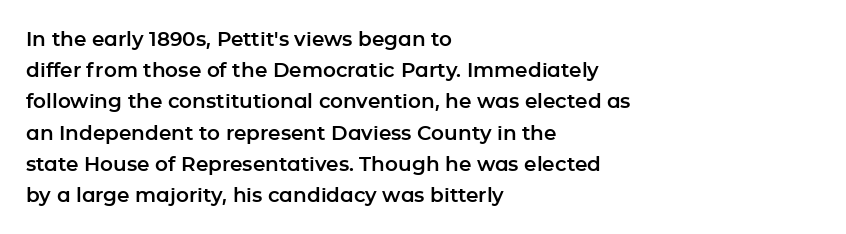
You could call the tracking neutral — neither tight nor loose. No italicization has been applied; the sample stays upright. Just letters on the line, the space beneath them empty. Compared with typical paragraphs, the rows here are spaced about the same.
